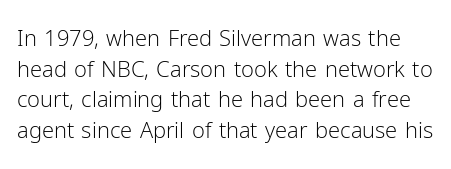
Characters remain perfectly vertical along every line. Is the type heavy? It reads as light-to-regular instead. Descender tails drop into unmarked territory. Evenly set lines give the paragraph a standard silhouette.
